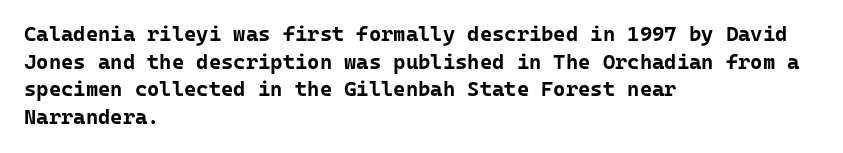
The image shows 21 px bold type, upright; set left-aligned, normal line spacing (1.31x), normal letter spacing, not underlined.
